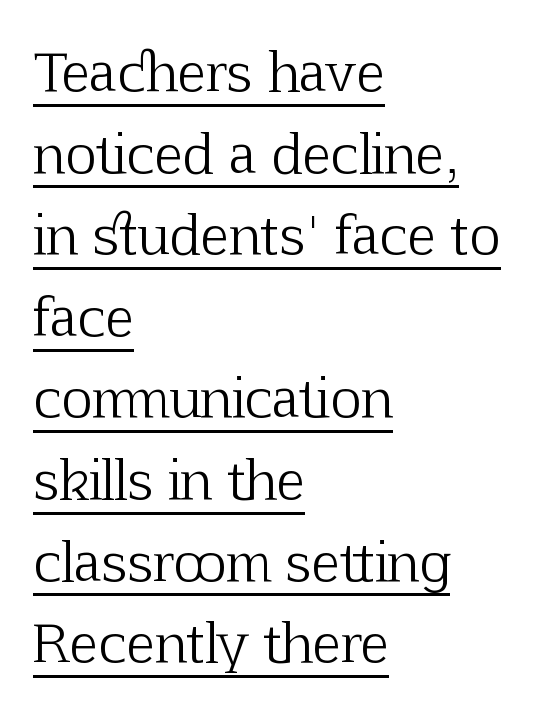
The image shows 53 px light serif type, upright; set left-aligned, normal line spacing (1.54x), normal letter spacing, underlined; low stroke contrast and a medium x-height.
